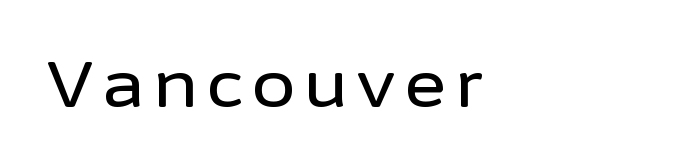
Observe the absence of serifs on each vertical stroke in this sample. No word sits above an underline. Spacing verdict: proportional, widths tailored to each character. No italicization has been applied; the sample stays upright.
